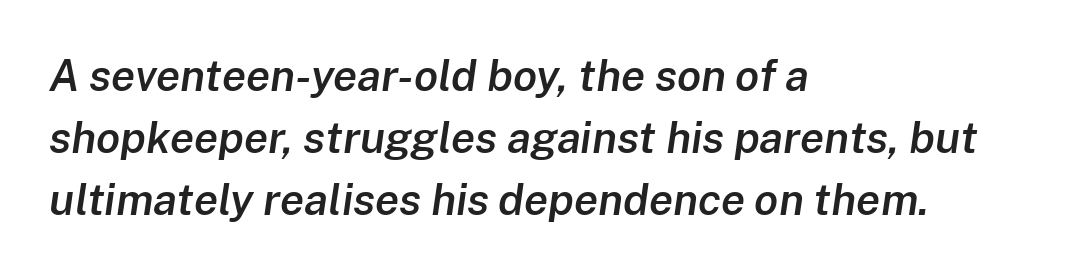
Summary of vertical rhythm: regular, with standard interline spacing. It's the slanting kind of type. Characters follow at the spacing the type designer built in. Line beginnings align vertically; line endings do not.
